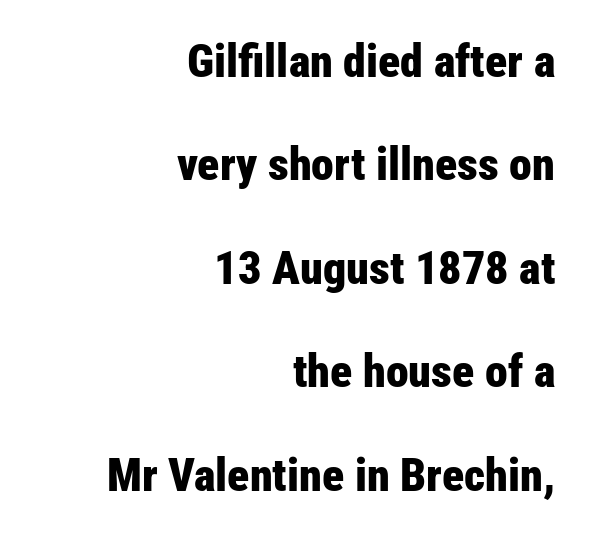
The image shows 46 px bold, condensed sans-serif type, upright; set right-aligned, loose line spacing (2.25x), normal letter spacing, not underlined; low stroke contrast and a medium x-height.
